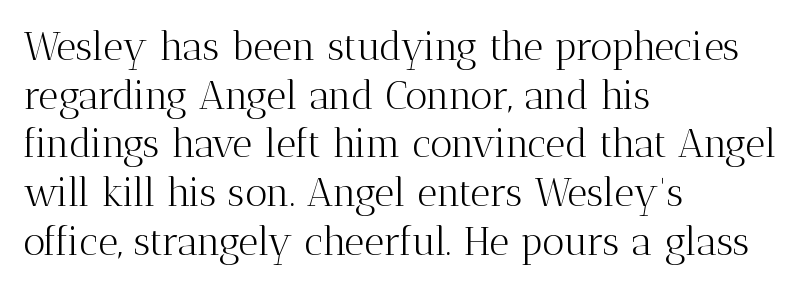
Yep, those are serifs on the letters. What's the leading like? Ordinary, nothing unusual. Unbolded letterforms with no extra heft. Teacher's note: observe the even left margin — that is flush-left alignment. These lines are rendered in a variable-pitch font. You could call the tracking neutral — neither tight nor loose.
